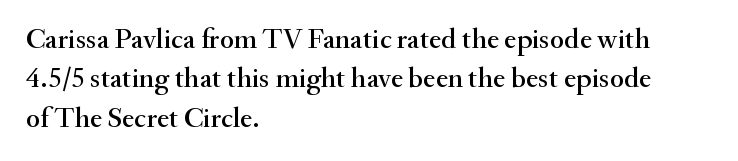
Are there feet on the stems? There are — it's a serif. A typesetter would call this proportional, since set widths differ per character. A classic flush-left, rag-right setting is used for this passage. Tracking value appears to be zero — textbook default spacing. The passage shown stacks its lines at a standard gap. Underlining? Definitely not there.
